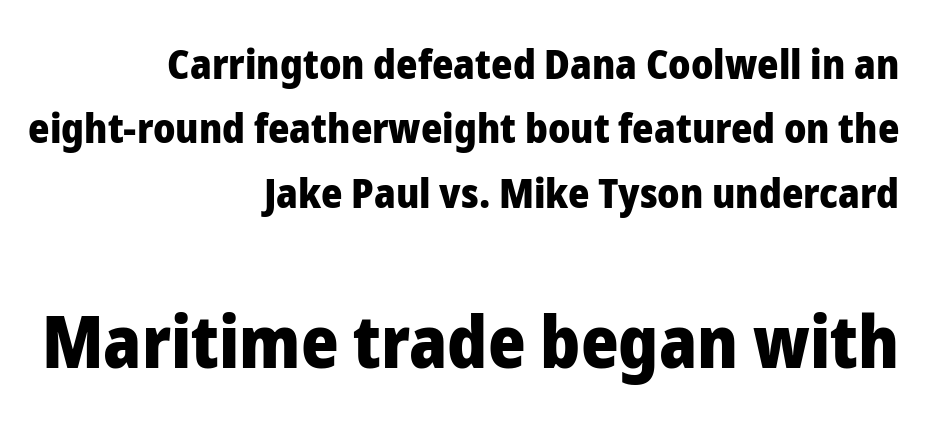
The image shows 72 px heavy sans-serif type, upright; set right-aligned, normal line spacing (1.57x), normal letter spacing, not underlined; the second (bottom) block is 1.76x larger; low stroke contrast and a medium x-height.
